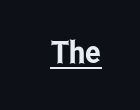
Q: Is the text italic (slanted)? A: No, it is upright.
Q: Is the typeface a serif or a sans-serif typeface? A: Sans-serif.
Q: Is the text underlined? A: Yes.
Q: Is the spacing between letters normal or unusually wide? A: Normal.
Q: Width (condensed, normal, or wide)? A: Condensed.
Q: Stroke contrast? A: Low.
Q: x-height? A: Medium.
Q: Monospaced? A: No.
